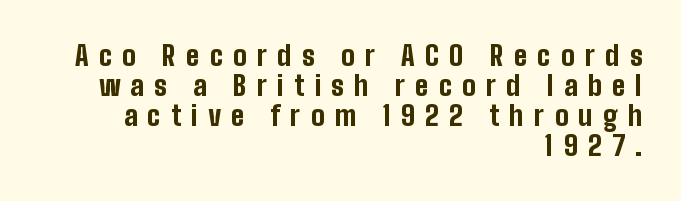
Only glyphs here, with clear space below each row. Italic: no, the glyphs are upright roman. Honestly, the rows look squashed on top of each other. Look at the stroke-to-counter ratio: heavy, a bold. This rendering uses right alignment, leaving the left contour irregular. You could only call the tracking loose — the letters float apart.
